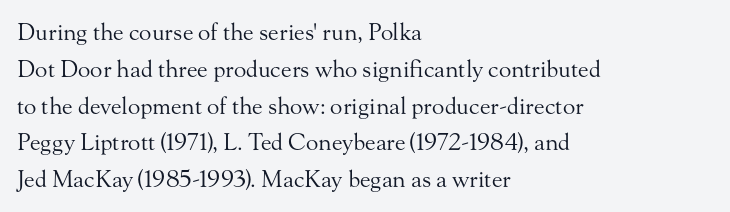
The rendering uses a moderate line-height, typical for paragraphs. The cut favours lightness, reaching ordinary text weight at its darkest. This is roman type, the default non-slanted kind. A student would call this left alignment; a typographer would say flush left, rag right. Honestly, there is no underline to notice here at all. The letterforms sit shoulder to shoulder at normal distance.
